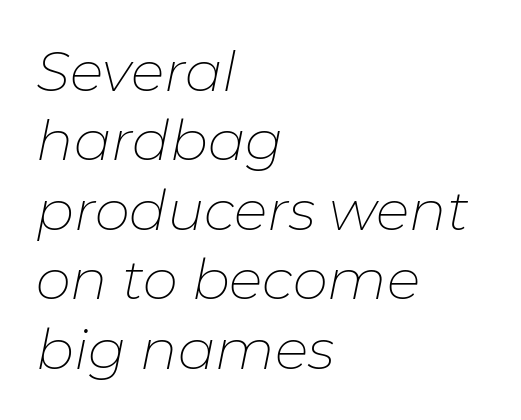
{"italic": "yes", "lean": "right", "slant_degrees": 11, "bold": "no", "weight": "thin", "width": "normal", "stroke_contrast": "low", "x_height": "medium", "monospaced": "no", "underline": "no", "align": "left", "line_spacing_ratio": 1.24, "letter_spacing": "normal", "letter_spacing_em": 0.0, "glyph_px": 56}
